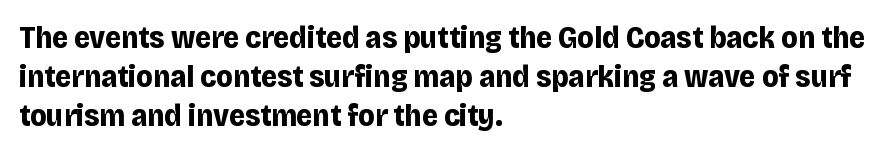
{"serif": "no", "italic": "no", "bold": "yes", "weight": "bold", "width": "normal", "stroke_contrast": "low", "x_height": "large", "monospaced": "no", "underline": "no", "align": "left", "line_spacing": "normal", "line_spacing_ratio": 1.26, "letter_spacing": "normal", "letter_spacing_em": 0.0, "glyph_px": 31}
